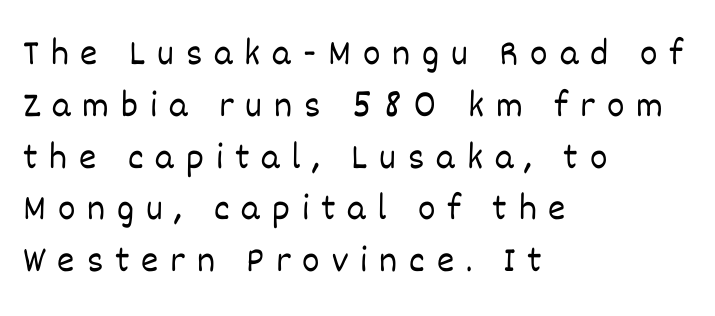
{"italic": "no", "bold": "no", "weight": "light", "width": "normal", "stroke_contrast": "low", "x_height": "large", "monospaced": "no", "underline": "no", "align": "left", "line_spacing": "normal", "line_spacing_ratio": 1.4, "letter_spacing": "wide", "letter_spacing_em": 0.32, "glyph_px": 37}
